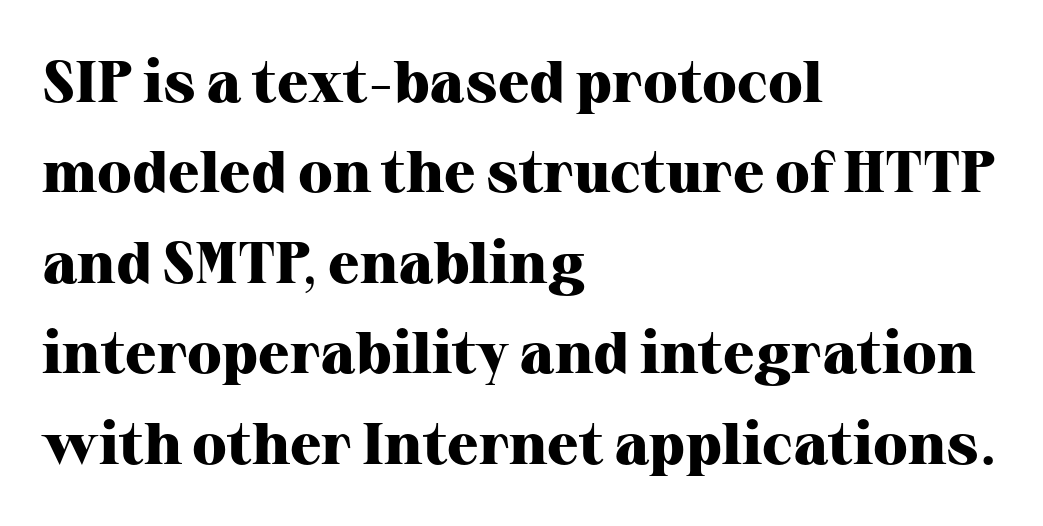
The image shows 58 px heavy serif type, upright; set left-aligned, normal line spacing (1.56x), normal letter spacing, not underlined; high stroke contrast and a medium x-height.
